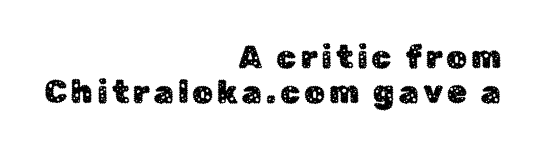
Looks like regular typesetting: each glyph gets only the width it needs. Do the letters lean? They stand straight. Descenders hang freely into open space. Layout note: lines flush right. The rendering shows plain stroke endings on the letterforms — a sans-serif design. The vertical gap from one line to the next is small.
